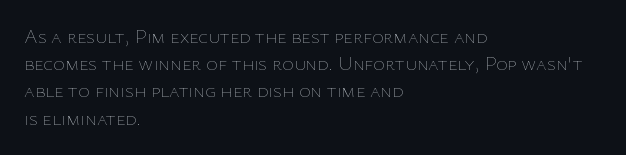
Q: Is the text bold? A: No.
Q: Is the text italic (slanted)? A: No, it is upright.
Q: Is the text underlined? A: No.
Q: How is the paragraph aligned? A: Left-aligned.
Q: Is the spacing between letters normal or unusually wide? A: Normal.
Q: Is the spacing between lines tight, normal or loose? A: Normal.
